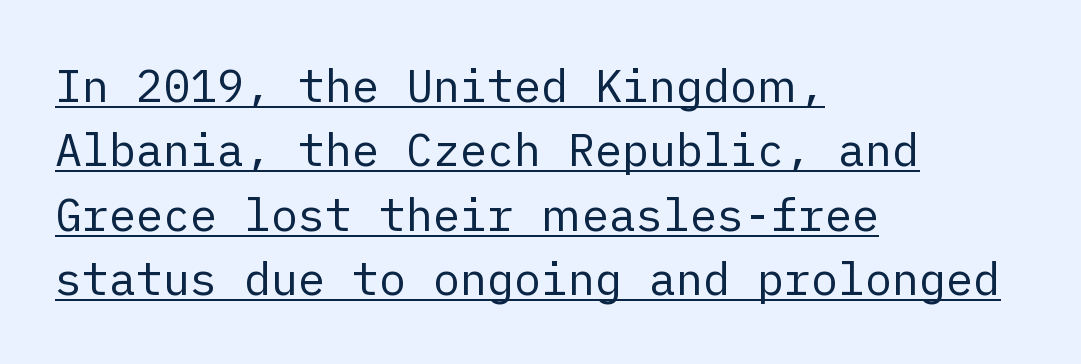
No extra ink here — the face is not bold. Regular leading. Italic? Not at all — the glyphs are vertical. These lines stack with their left ends in a neat column. This rendering employs a face without finishing strokes, i.e., a sans-serif.
